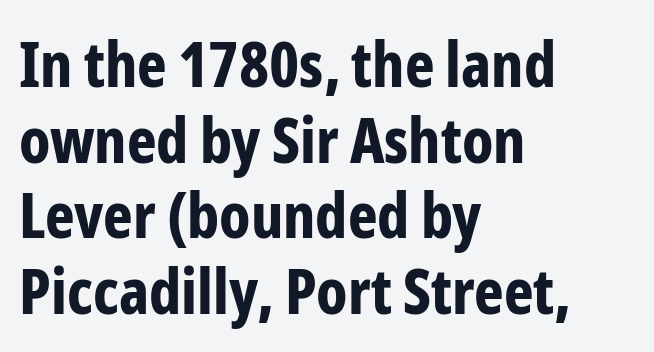
{"serif": "no", "italic": "no", "bold": "yes", "weight": "bold", "width": "condensed", "stroke_contrast": "low", "x_height": "medium", "monospaced": "no", "underline": "no", "align": "left", "line_spacing_ratio": 1.2, "letter_spacing": "normal", "letter_spacing_em": 0.0, "glyph_px": 63}
